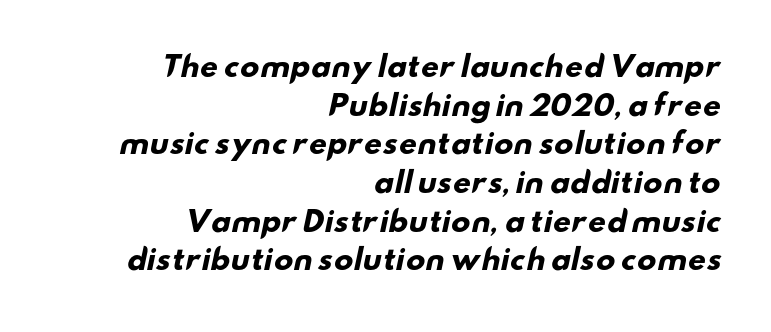
The image shows 28 px heavy, wide sans-serif type; set right-aligned, normal line spacing (1.38x), normal letter spacing, not underlined; low stroke contrast and a small x-height.
